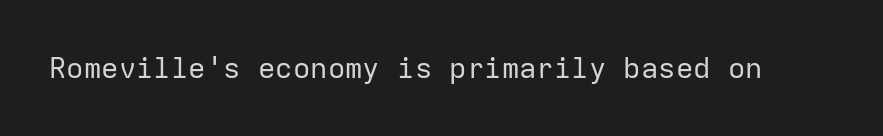
The image shows 29 px regular-weight sans-serif type, upright, monospaced; set normal letter spacing, not underlined; low stroke contrast and a medium x-height.
